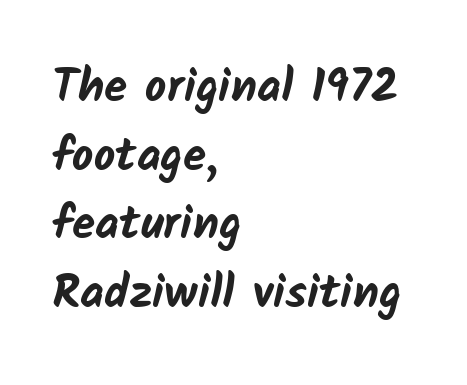
{"serif": "no", "bold": "yes", "weight": "bold", "width": "normal", "stroke_contrast": "low", "x_height": "medium", "monospaced": "no", "underline": "no", "align": "left", "line_spacing": "normal", "line_spacing_ratio": 1.46, "letter_spacing": "normal", "letter_spacing_em": 0.0, "glyph_px": 47}
